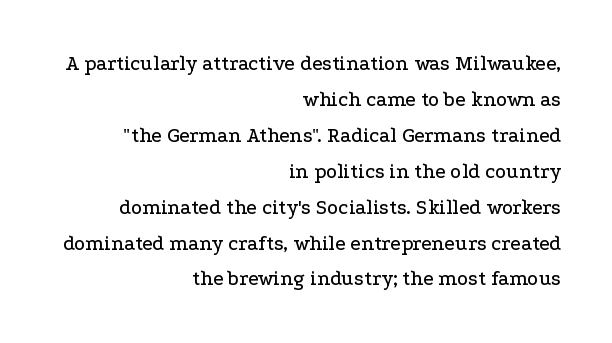
The image shows 21 px text type, upright; set right-aligned, line spacing 1.71x, normal letter spacing, not underlined.
